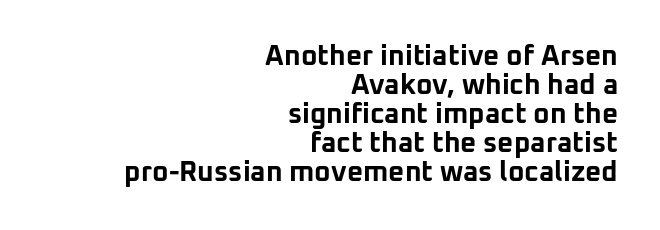
The image shows 28 px bold sans-serif type, upright; set right-aligned, tight line spacing (1.04x), normal letter spacing, not underlined; low stroke contrast and a medium x-height.
